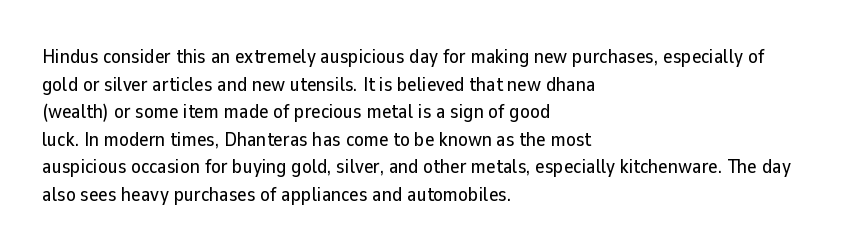
The block of text has a typical density, with ordinary space between rows. The letters stand straight up with perfectly vertical stems. Line starts are locked; line ends wander. Between one letter and the next there's only the usual sliver of space. Type without underlining.
